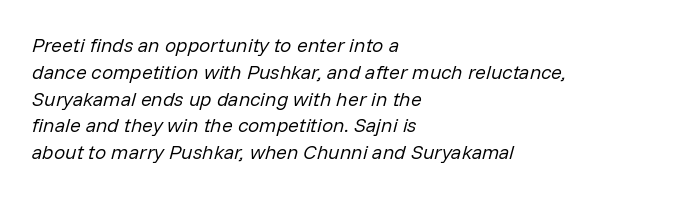
The image shows 20 px text type, italic (leaning right); set left-aligned, normal line spacing (1.34x), normal letter spacing, not underlined.
